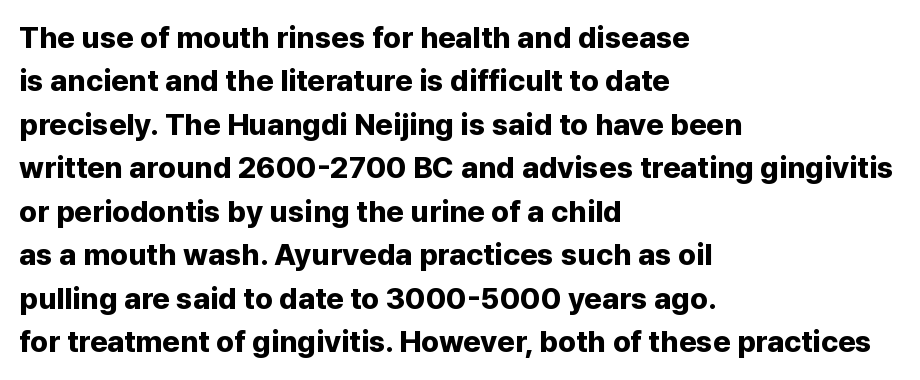
Words float on clear page, feet unadorned. Vertical strokes here are truly vertical. Typographic density is high because the face is bold. Spacing between characters is what you'd get straight out of the box. Every row of glyphs begins at an identical x-position on the left.
